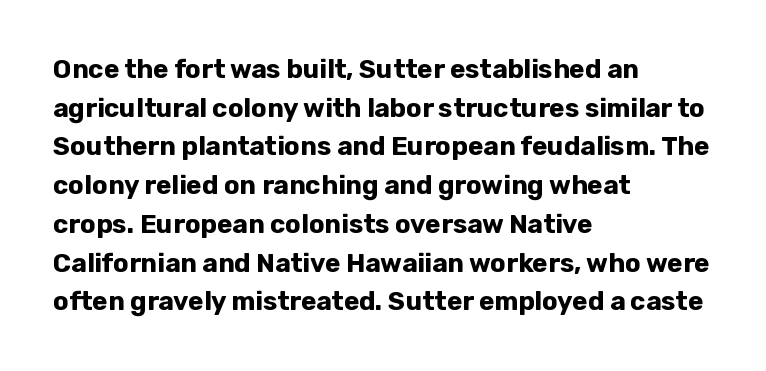
{"italic": "no", "bold": "yes", "underline": "no", "align": "left", "line_spacing": "normal", "line_spacing_ratio": 1.49, "letter_spacing": "normal", "letter_spacing_em": 0.0, "glyph_px": 26}
